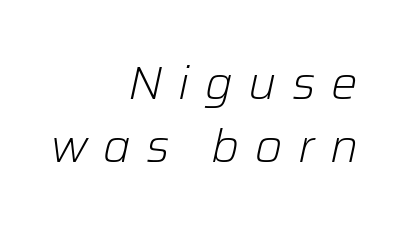
Typeset ragged left — the right edge is the straight one. The cut favours lightness, reaching ordinary text weight at its darkest. In terms of leading, this rendering sits right in the middle. The type is letterspaced generously, with wide tracking. You can tell it's italic because the verticals aren't actually vertical. Spacing verdict: proportional, widths tailored to each character.
